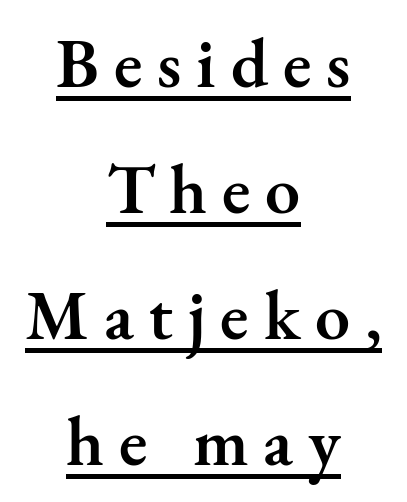
The image shows 70 px semibold serif type, upright; set centered, line spacing 1.8x, unusually wide letter spacing (+0.21 em), underlined; medium stroke contrast and a small x-height.
